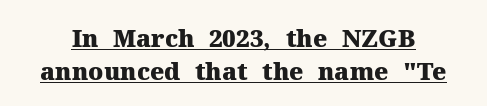
I'd describe the lettering as bold — thick and assertive. The block of text has a typical density, with ordinary space between rows. These lines were composed using upright roman letters. The tracking reads as untouched default to a designer's eye.
